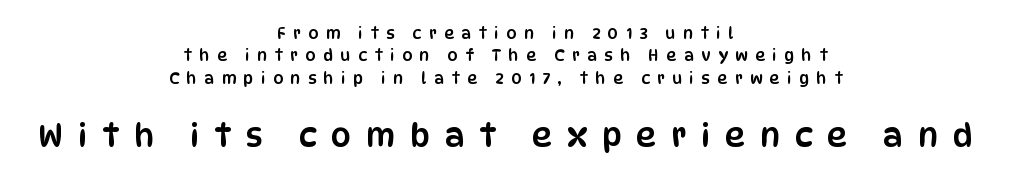
The image shows 32 px condensed sans-serif type, upright; set centered, normal line spacing (1.4x), unusually wide letter spacing (+0.46 em), not underlined; the second (bottom) block is 2.0x larger; low stroke contrast and a large x-height.
